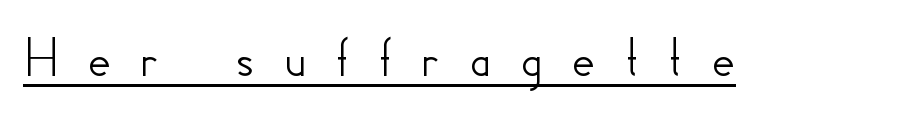
Character widths vary here, with narrow letters taking less room than wide ones. You could only call the tracking loose — the letters float apart. Is there any slant? The stems are plumb. The font family rendered here belongs to the sans-serif group. Underlining? Definitely there.
